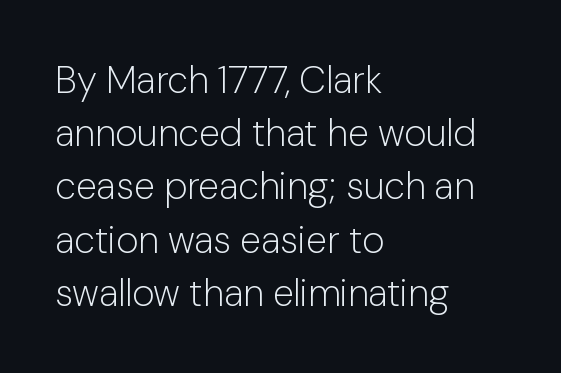
The image shows 38 px light sans-serif type, upright; set left-aligned, normal line spacing (1.4x), normal letter spacing, not underlined; low stroke contrast and a medium x-height.
